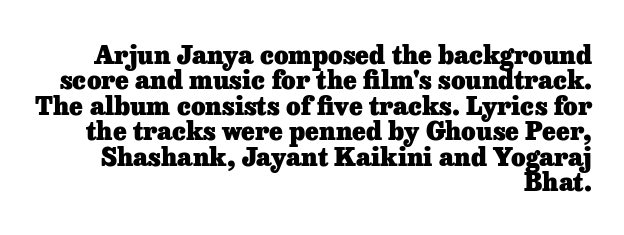
The setting favours the right margin, as signatures and pull-quotes sometimes do. Designer's note — italics off, roman on. These lines keep a tight, regular rhythm from letter to letter. Check under the words: just untouched page.
